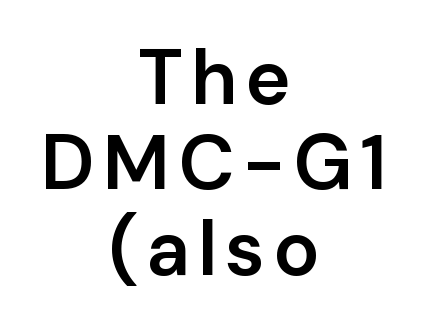
Ascenders rise straight up at ninety degrees. Semibold letterforms, between regular and bold. Nothing sits at the stroke ends, so this counts as sans-serif. This rendering uses center alignment, leaving both contours irregular but symmetric. The rendering uses natural spacing where letterforms have individual widths.
